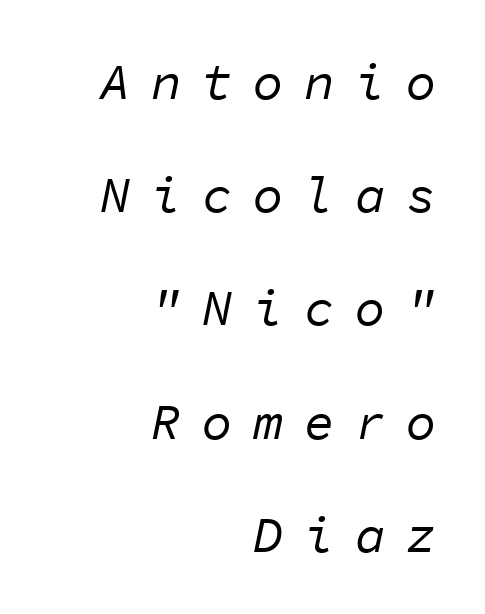
{"italic": "yes", "lean": "right", "slant_degrees": 11, "bold": "no", "weight": "regular", "width": "normal", "stroke_contrast": "low", "x_height": "medium", "monospaced": "yes", "underline": "no", "align": "right", "line_spacing": "loose", "line_spacing_ratio": 2.22, "letter_spacing": "wide", "letter_spacing_em": 0.4, "glyph_px": 51}
